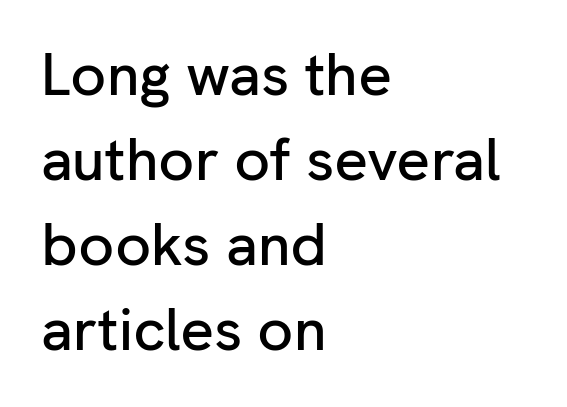
This is the regular roman posture of the typeface. To sum up the face: it is a sans, with no serifs. Here the designer chose a conventional face with non-uniform glyph widths. Compared with a centered layout, this one pins lines to the left instead. Horizontal bands of white between lines are of average thickness.
